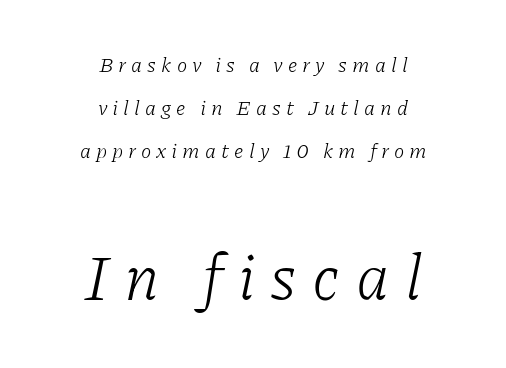
Q: Is the text bold? A: No.
Q: Is the text italic (slanted)? A: Yes, it leans right by about 11 degrees.
Q: Is the typeface a serif or a sans-serif typeface? A: Serif.
Q: Is the text underlined? A: No.
Q: How is the paragraph aligned? A: Centered.
Q: Is the spacing between letters normal or unusually wide? A: Unusually wide.
Q: Is the spacing between lines tight, normal or loose? A: Loose.
Q: Which block of text is set in a larger size, the first (top) or the second (bottom)? A: The second (bottom) one.
Q: Width (condensed, normal, or wide)? A: Normal.
Q: Stroke contrast? A: Low.
Q: x-height? A: Medium.
Q: Monospaced? A: No.
